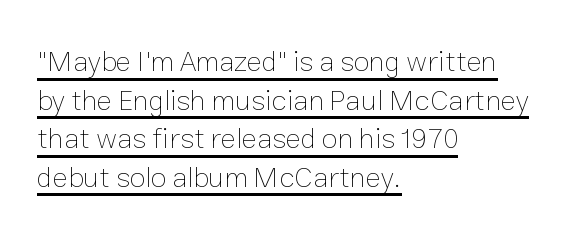
Vertical stems look standard width or narrower in stroke. Looks like regular typesetting: each glyph gets only the width it needs. The letters stand straight up with perfectly vertical stems. The block of text has a typical density, with ordinary space between rows. The letterforms sit shoulder to shoulder at normal distance.
